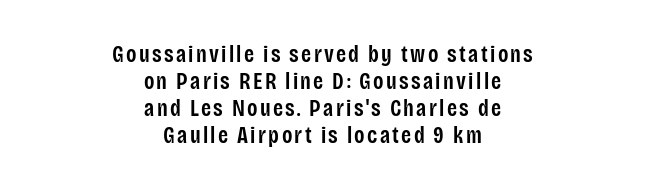
{"italic": "no", "bold": "semi", "underline": "no", "align": "center", "line_spacing_ratio": 1.17, "glyph_px": 23}
